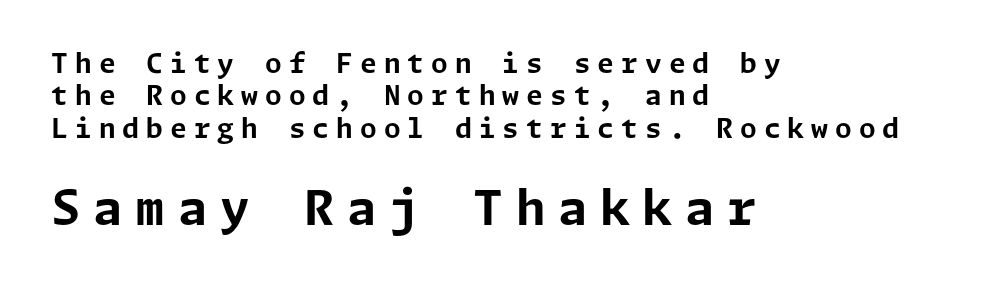
Q: Is the text bold? A: Yes.
Q: Is the text italic (slanted)? A: No, it is upright.
Q: Is the typeface a serif or a sans-serif typeface? A: Sans-serif.
Q: Is the text underlined? A: No.
Q: How is the paragraph aligned? A: Left-aligned.
Q: Is the spacing between letters normal or unusually wide? A: Unusually wide.
Q: Which block of text is set in a larger size, the first (top) or the second (bottom)? A: The second (bottom) one.
Q: Width (condensed, normal, or wide)? A: Normal.
Q: Stroke contrast? A: Low.
Q: x-height? A: Medium.
